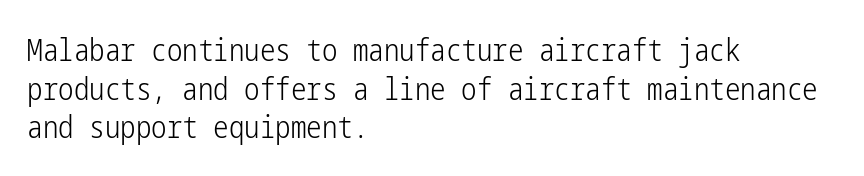
Q: Is the text bold? A: No.
Q: Is the text italic (slanted)? A: No, it is upright.
Q: Is the typeface a serif or a sans-serif typeface? A: Sans-serif.
Q: Is the text underlined? A: No.
Q: How is the paragraph aligned? A: Left-aligned.
Q: Is the spacing between letters normal or unusually wide? A: Normal.
Q: Is the spacing between lines tight, normal or loose? A: Normal.
Q: Width (condensed, normal, or wide)? A: Condensed.
Q: Stroke contrast? A: Low.
Q: x-height? A: Medium.
